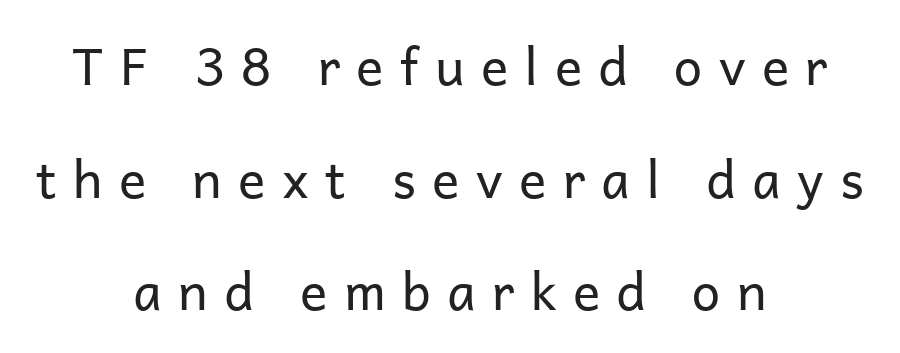
Is there much room between lines? Yes — plenty of vertical air separates them. Someone cranked the tracking dial way up on this one. The font sits on the lighter half of the weight spectrum, regular included. Here the designer chose a conventional face with non-uniform glyph widths.
